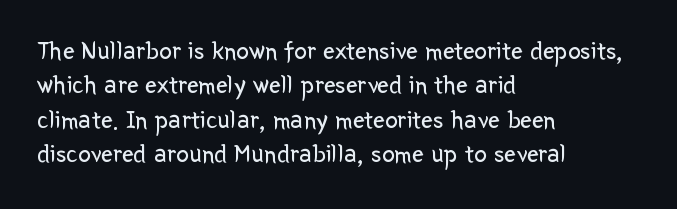
Leftover space on each line is placed entirely after the last word. Notice how the stems are strictly vertical — no italics here. The rendering uses a moderate line-height, typical for paragraphs. Underlining? Definitely not there. A light-to-regular cut is what we see here.
